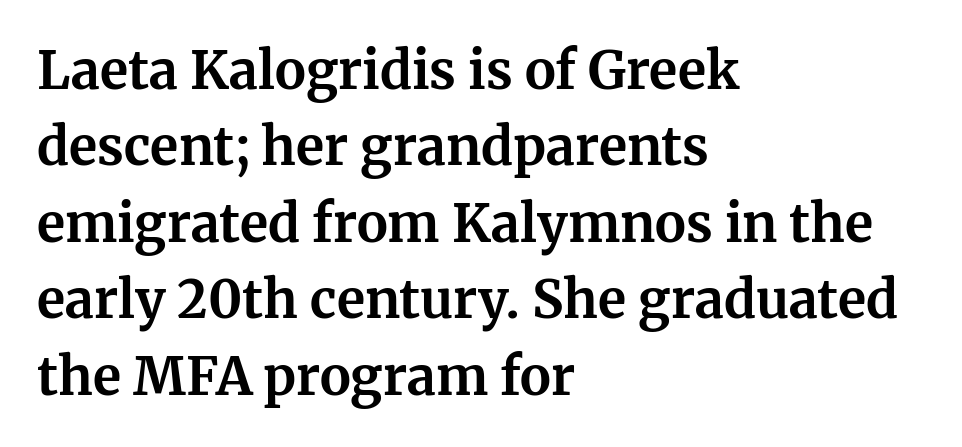
The baseline area is clear. Note the varied advance widths — an 'i' is clearly narrower than an 'm'. Observe the serifs anchoring each vertical stroke in this sample. Each word holds together tightly as a unit, with standard inter-letter gaps.
